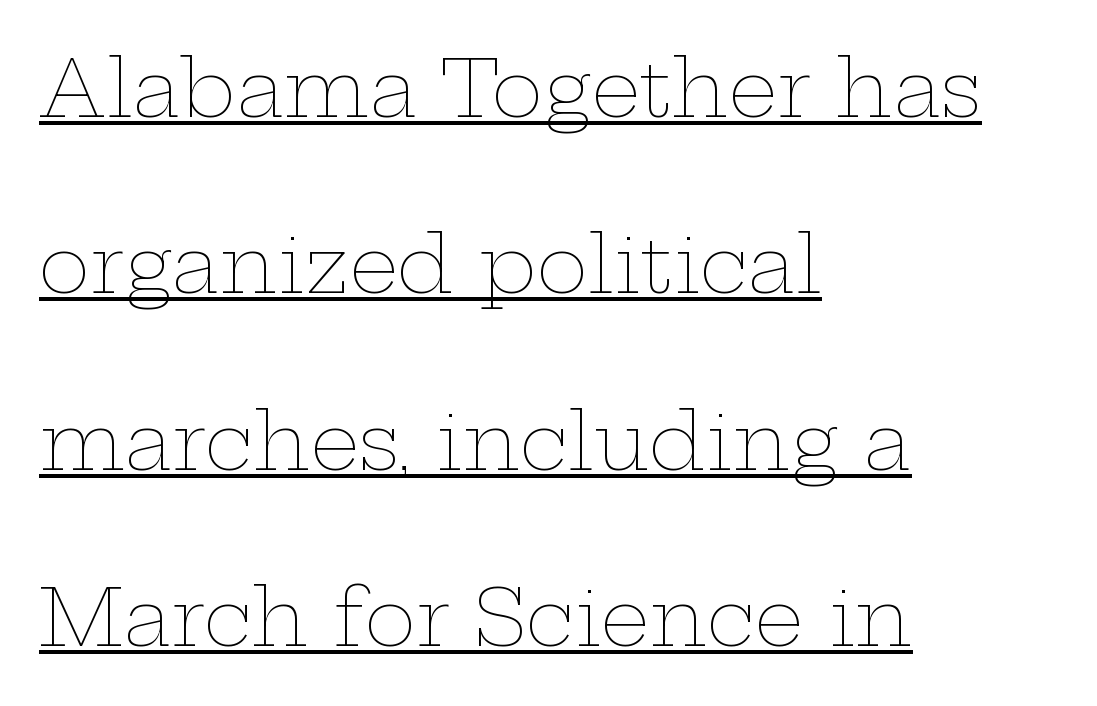
Q: Is the text bold? A: No.
Q: Is the text italic (slanted)? A: No, it is upright.
Q: Is the text underlined? A: Yes.
Q: How is the paragraph aligned? A: Left-aligned.
Q: Is the spacing between letters normal or unusually wide? A: Normal.
Q: Is the spacing between lines tight, normal or loose? A: Loose.
Q: Width (condensed, normal, or wide)? A: Wide.
Q: Stroke contrast? A: Low.
Q: x-height? A: Medium.
Q: Monospaced? A: No.
